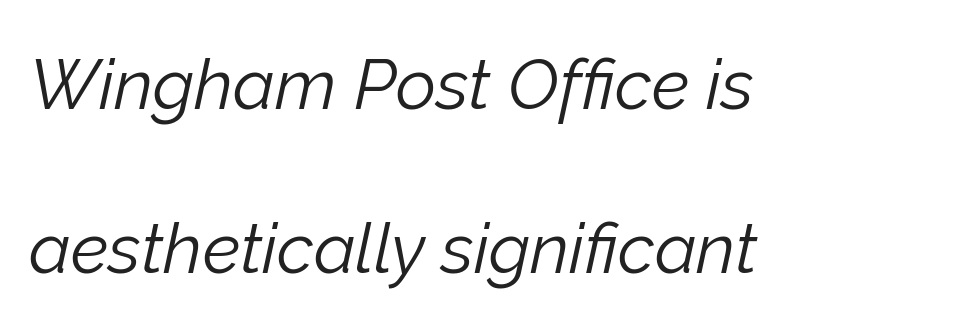
The image shows 70 px light type, italic (leaning right); set left-aligned, loose line spacing (2.35x), normal letter spacing, not underlined; low stroke contrast and a medium x-height.
